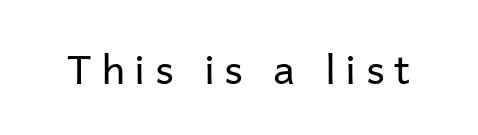
The image shows 40 px regular-weight sans-serif type, upright; set unusually wide letter spacing (+0.24 em), not underlined; low stroke contrast and a medium x-height.
